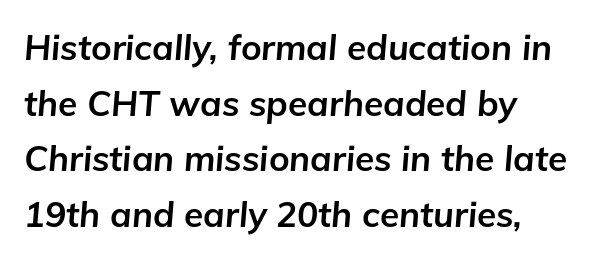
The image shows 35 px bold type, italic (leaning right); set normal line spacing (1.59x), normal letter spacing, not underlined; low stroke contrast and a medium x-height.
